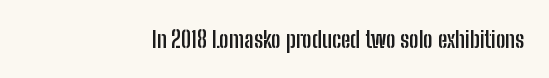
The image shows 23 px bold type, upright; set right-aligned, normal letter spacing, not underlined.
